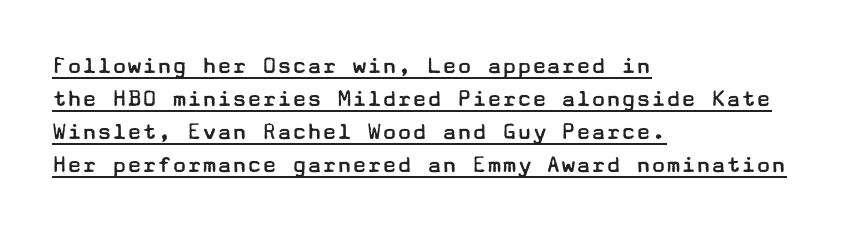
The image shows 25 px text type, upright; set left-aligned, normal line spacing (1.32x), normal letter spacing, underlined.
